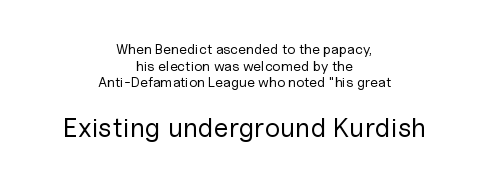
Ordinary non-slanted type is in use. The weight tops out at a normal text grade. Honestly, the letter spacing is just normal — you wouldn't notice it. The rendering enlarges the type as you move from the upper chunk to the lower. Decoration check: the copy has no underline. The lines in this sample share a center point and differ in where they start and stop.
